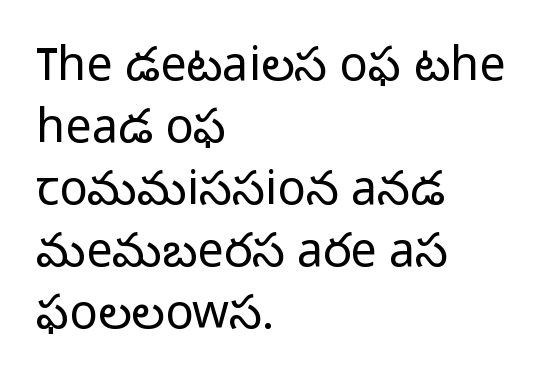
The rag falls on the right side of this text block. What stands out about the letter spacing? Nothing — it is the standard amount. This rendering features lettering with no underline. Does the lettering tilt? It doesn't — this is upright. One glance says typical: line gaps are just what's usual. Examine the stroke ends and you'll find no serifs.
